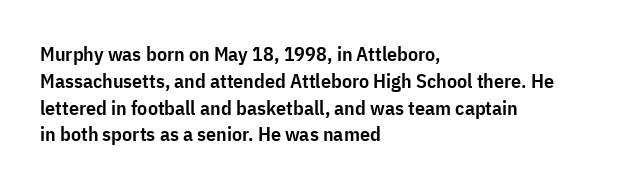
This is roman type, the default non-slanted kind. Check under the words: just untouched page. The passage shown is semibold, sitting just below true bold. Compared with typical paragraphs, the rows here are spaced about the same. In CSS terms this would be text-align: left.
